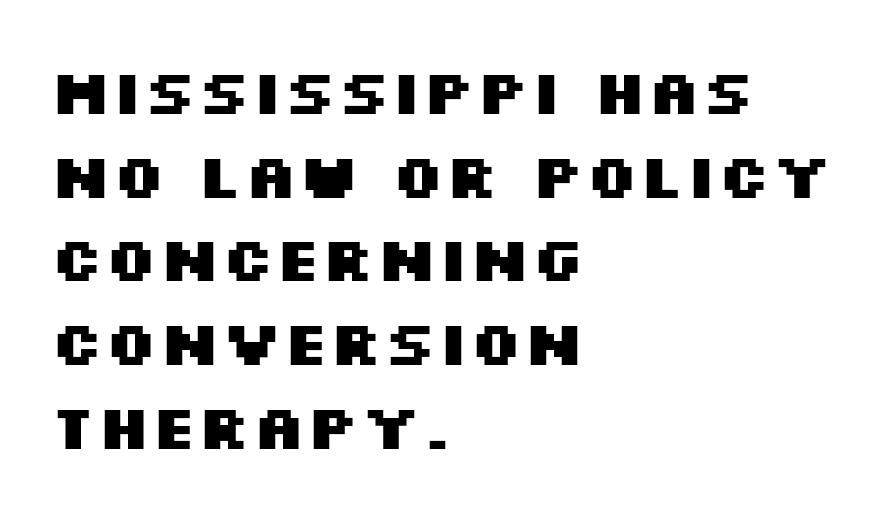
{"serif": "no", "italic": "no", "bold": "yes", "weight": "heavy", "width": "wide", "stroke_contrast": "medium", "x_height": "large", "monospaced": "no", "underline": "no", "align": "left", "line_spacing": "normal", "line_spacing_ratio": 1.35, "letter_spacing": "normal", "letter_spacing_em": 0.0, "glyph_px": 62}
